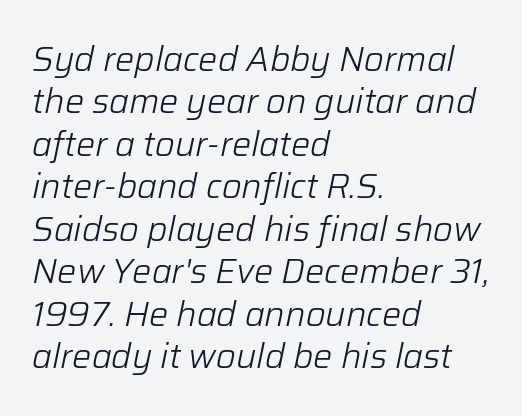
{"italic": "yes", "lean": "right", "slant_degrees": 12, "bold": "no", "weight": "light", "width": "normal", "stroke_contrast": "low", "x_height": "medium", "monospaced": "no", "underline": "no", "align": "left", "line_spacing": "normal", "line_spacing_ratio": 1.25, "letter_spacing": "normal", "letter_spacing_em": 0.0, "glyph_px": 34}
